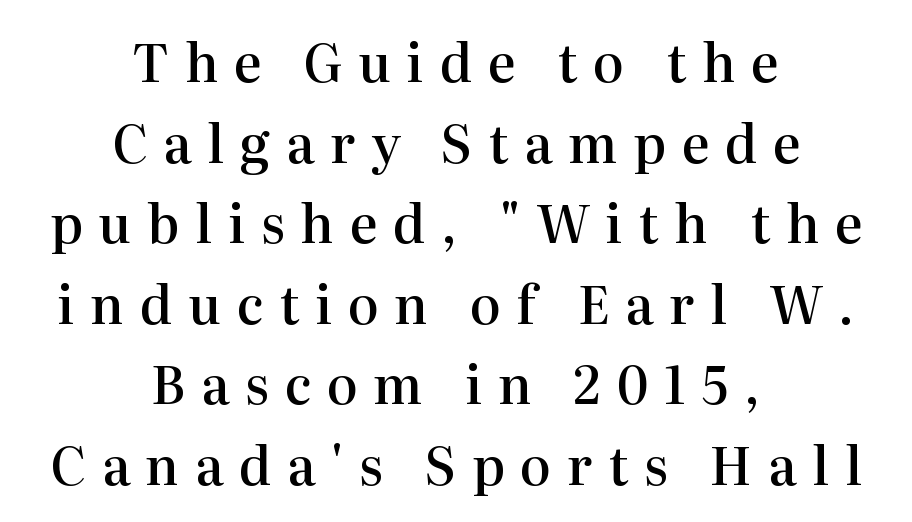
{"serif": "yes", "italic": "no", "bold": "semi", "weight": "semibold", "width": "normal", "stroke_contrast": "high", "x_height": "medium", "monospaced": "no", "underline": "no", "align": "center", "line_spacing": "normal", "line_spacing_ratio": 1.55, "letter_spacing": "wide", "letter_spacing_em": 0.3, "glyph_px": 52}
